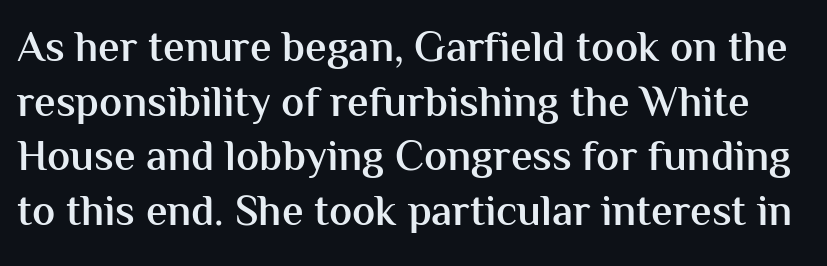
{"serif": "no", "italic": "no", "bold": "semi", "weight": "semibold", "width": "normal", "stroke_contrast": "medium", "x_height": "medium", "monospaced": "no", "underline": "no", "line_spacing": "normal", "line_spacing_ratio": 1.27, "letter_spacing": "normal", "letter_spacing_em": 0.0, "glyph_px": 43}
